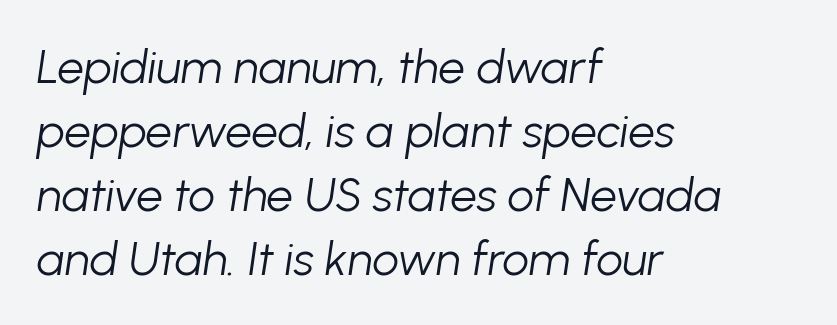
Successive baselines arrive at the customary interval. Notice how the passage keeps a crisp vertical edge on the left only. Designer's note — italics engaged. Underline: absent. Short note: letters normally spaced. The letterforms sit at book weight or below.
